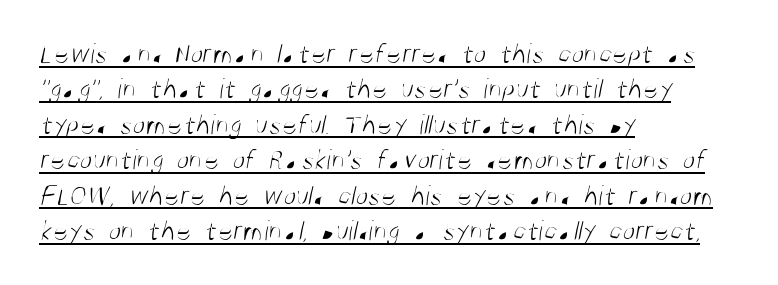
Does extra space separate the letters? No, they use regular spacing. Check where the strokes stop: nothing finishes them off — pure sans. These lines are set flush left with a ragged right edge. Looks like regular typesetting: each glyph gets only the width it needs. The font sits on the lighter half of the weight spectrum, regular included.
